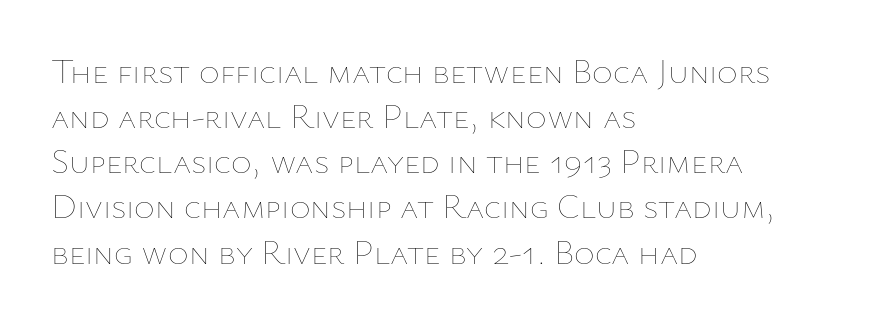
The image shows 35 px thin type, upright; set left-aligned, normal line spacing (1.29x), normal letter spacing, not underlined; low stroke contrast and a medium x-height.
